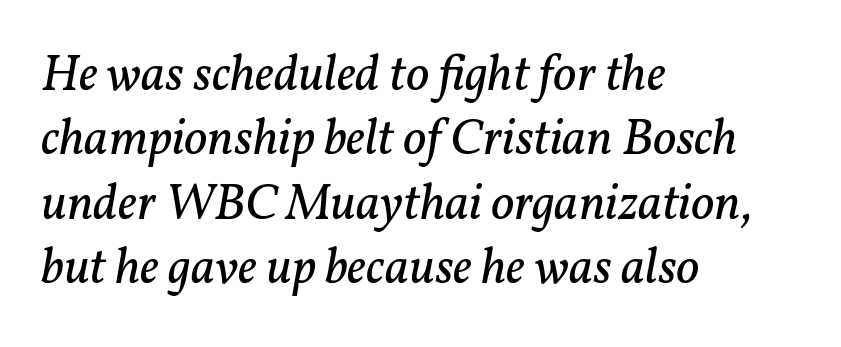
This sample has the flowing, uneven cadence of proportional lettering. Standard letterfit; no display-style spreading of the glyphs. The letters are slanted; this is an italic face. The typeface chosen for these lines features serifs. Think standard paragraph weight, or any step lighter than that. Clear beneath every line of the passage.
